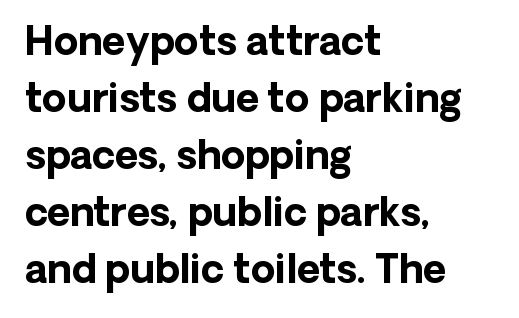
Posture: straight, roman, zero tilt. Type without underlining. Chunky letters — that's bold for sure. Whoever set this chose a conventional vertical rhythm. A typesetter would label this face a sans.
